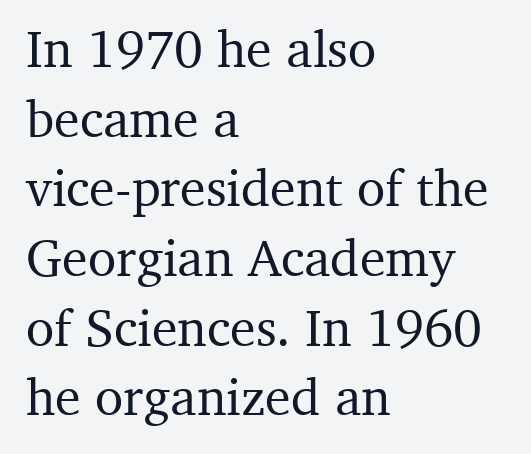
Reading down the column, the eye jumps a familiar distance to each next line. No italicization has been applied; the sample stays upright. Character widths vary here, with narrow letters taking less room than wide ones. Every row of glyphs begins at an identical x-position on the left.
